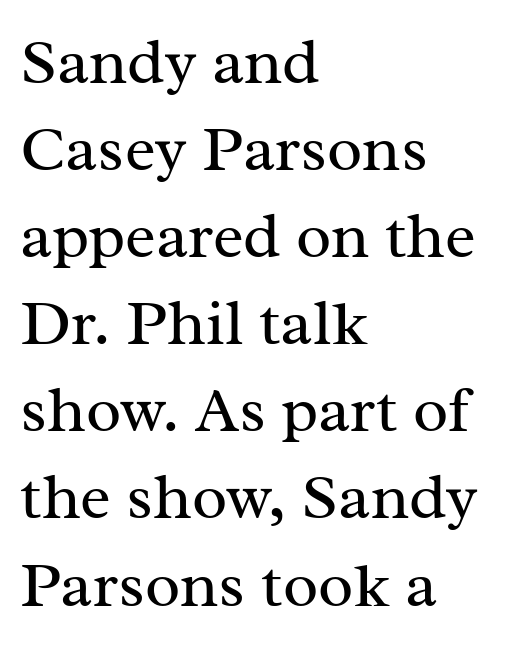
The image shows 65 px regular-weight serif type, upright; set left-aligned, normal line spacing (1.34x), normal letter spacing, not underlined; medium stroke contrast and a medium x-height.
